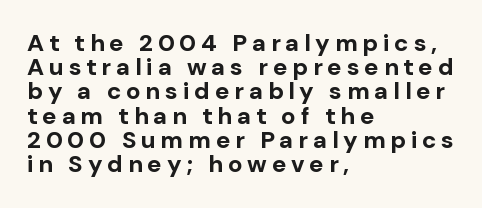
The image shows 24 px bold type, upright; set left-aligned, tight line spacing (1.01x), unusually wide letter spacing (+0.2 em), not underlined.
